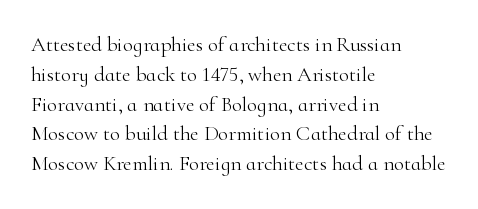
Q: Is the text bold? A: No.
Q: Is the text italic (slanted)? A: No, it is upright.
Q: Is the text underlined? A: No.
Q: How is the paragraph aligned? A: Left-aligned.
Q: Is the spacing between letters normal or unusually wide? A: Normal.
Q: Is the spacing between lines tight, normal or loose? A: Normal.
